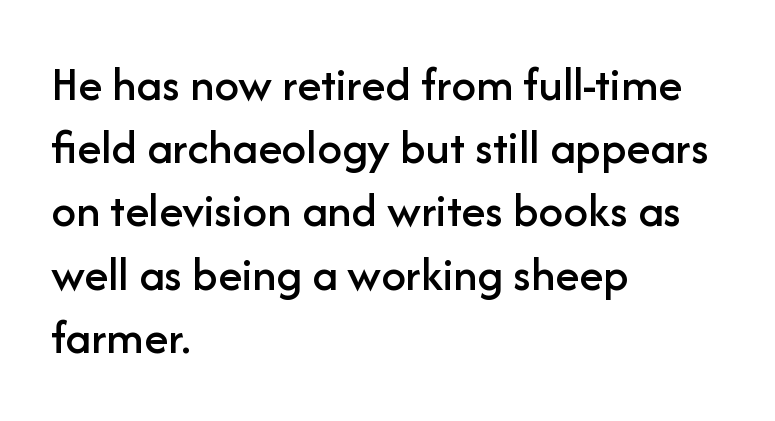
{"serif": "no", "italic": "no", "width": "normal", "stroke_contrast": "low", "x_height": "medium", "monospaced": "no", "underline": "no", "align": "left", "line_spacing": "normal", "line_spacing_ratio": 1.29, "letter_spacing": "normal", "letter_spacing_em": 0.0, "glyph_px": 49}
